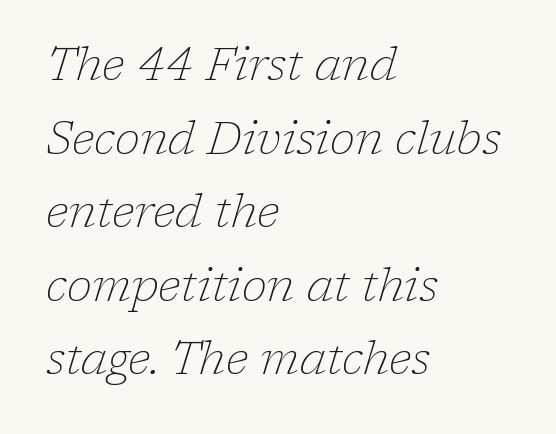
The image shows 46 px thin serif type, italic (leaning right); set left-aligned, normal line spacing (1.6x), normal letter spacing, not underlined; low stroke contrast and a medium x-height.
